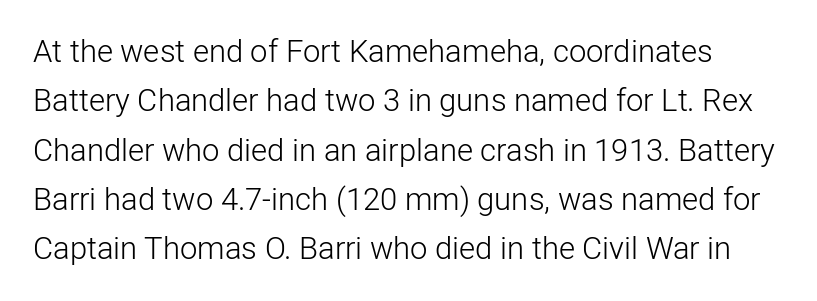
The image shows 31 px light sans-serif type, upright; set normal line spacing (1.59x), normal letter spacing, not underlined; low stroke contrast and a medium x-height.
